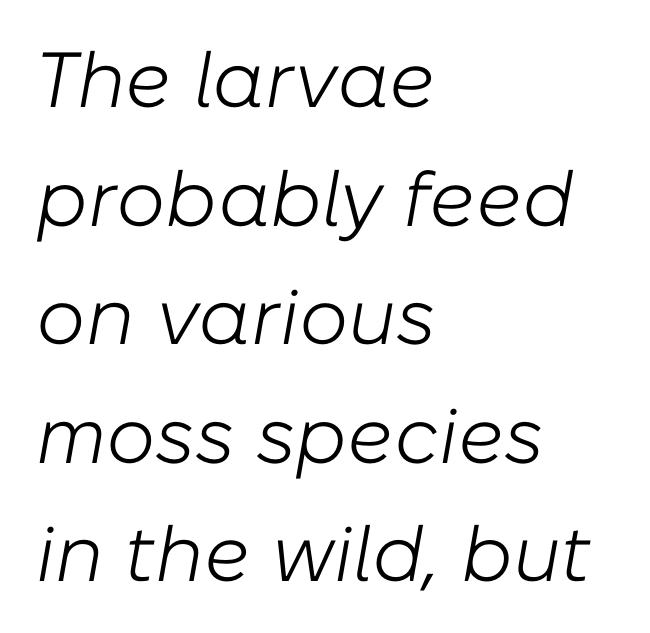
Do the characters align in a grid? No, the font is proportional. Slant detected: the letters are inclined. Successive baselines arrive at the customary interval. The strokes carry an ordinary text weight at most. This rendering leaves character spacing at its baseline value. Each line starts at the same left margin while the right side varies.
